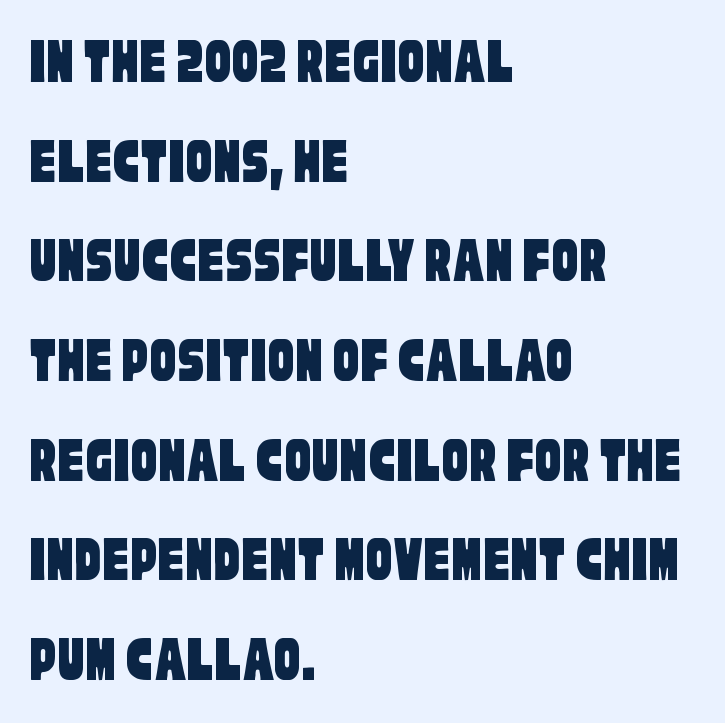
The image shows 66 px condensed sans-serif type; set left-aligned, normal line spacing (1.51x), normal letter spacing, not underlined; low stroke contrast and a large x-height.
